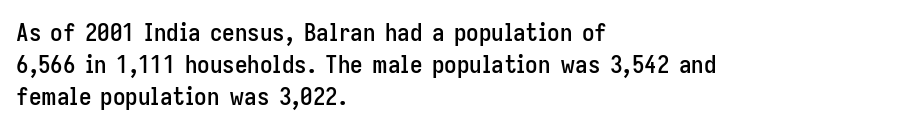
Q: Is the text italic (slanted)? A: No, it is upright.
Q: Is the text underlined? A: No.
Q: How is the paragraph aligned? A: Left-aligned.
Q: Is the spacing between letters normal or unusually wide? A: Normal.
Q: Is the spacing between lines tight, normal or loose? A: Normal.
